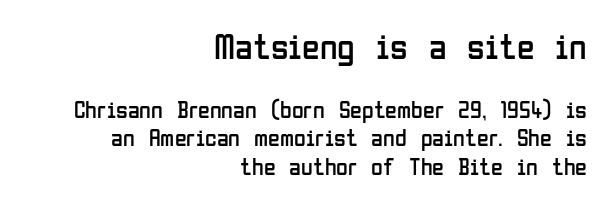
{"serif": "no", "italic": "no", "bold": "no", "weight": "regular", "width": "condensed", "stroke_contrast": "low", "x_height": "medium", "monospaced": "no", "underline": "no", "align": "right", "line_spacing_ratio": 1.19, "letter_spacing": "normal", "letter_spacing_em": 0.0, "larger_block": "first", "size_ratio": 1.5, "glyph_px": 36}
